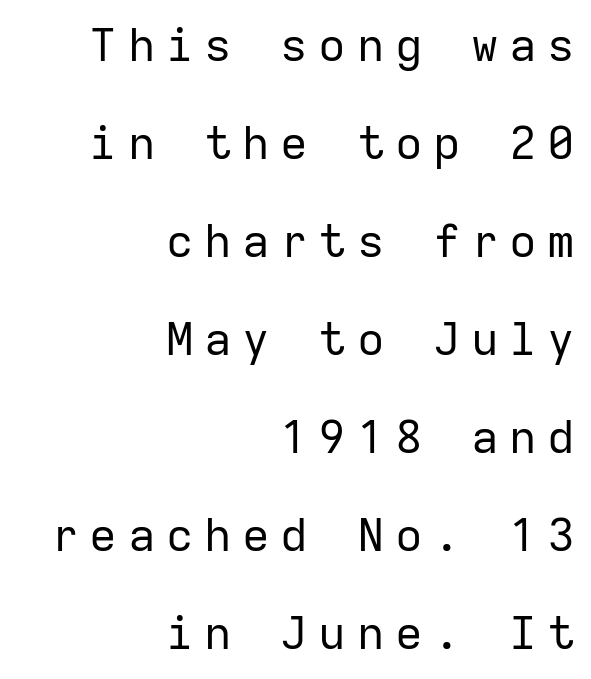
The image shows 46 px regular-weight sans-serif type, upright, monospaced; set right-aligned, loose line spacing (2.13x), unusually wide letter spacing (+0.23 em), not underlined; low stroke contrast and a medium x-height.
